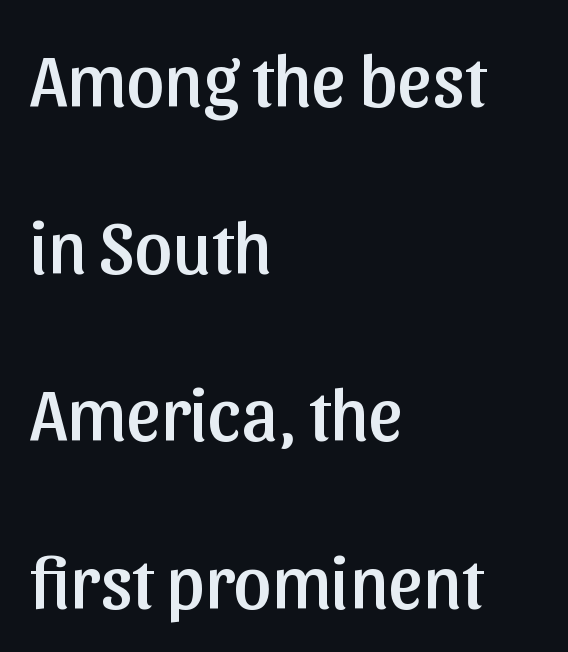
The image shows 74 px sans-serif type, upright; set left-aligned, loose line spacing (2.26x), normal letter spacing, not underlined; low stroke contrast and a medium x-height.
